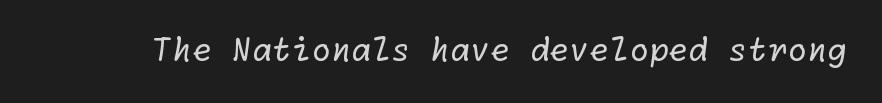
Q: Is the text bold? A: No.
Q: Is the typeface a serif or a sans-serif typeface? A: Sans-serif.
Q: Is the text underlined? A: No.
Q: Is the spacing between letters normal or unusually wide? A: Normal.
Q: Width (condensed, normal, or wide)? A: Normal.
Q: Stroke contrast? A: Low.
Q: x-height? A: Medium.
